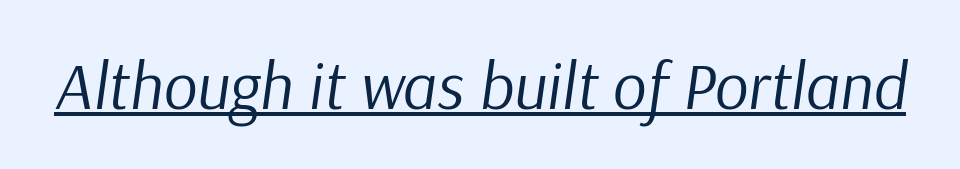
Vertical stems look standard width or narrower in stroke. Students, note that the glyphs here touch the page at normal intervals. This sample carries an underscore along the baseline area. Here the designer chose a conventional face with non-uniform glyph widths.
